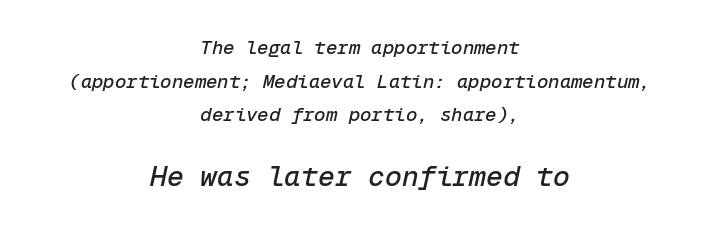
Characters are canted at an angle relative to the baseline's perpendicular. This sample has the even, mechanical cadence of fixed-width lettering. What stands out about the letter spacing? Nothing — it is the standard amount. Any mark beneath the type? The region is blank.
